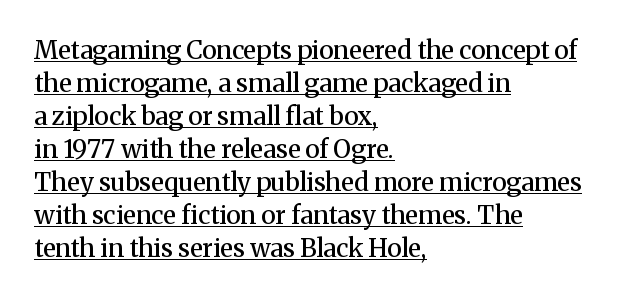
The line-height multiplier appears to be the usual default. A classic flush-left, rag-right setting is used for this passage. This sample uses plain, unmodified letter spacing. A fair bit of extra ink — the face is semibold, not bold. Decoration check: the copy is underlined.
